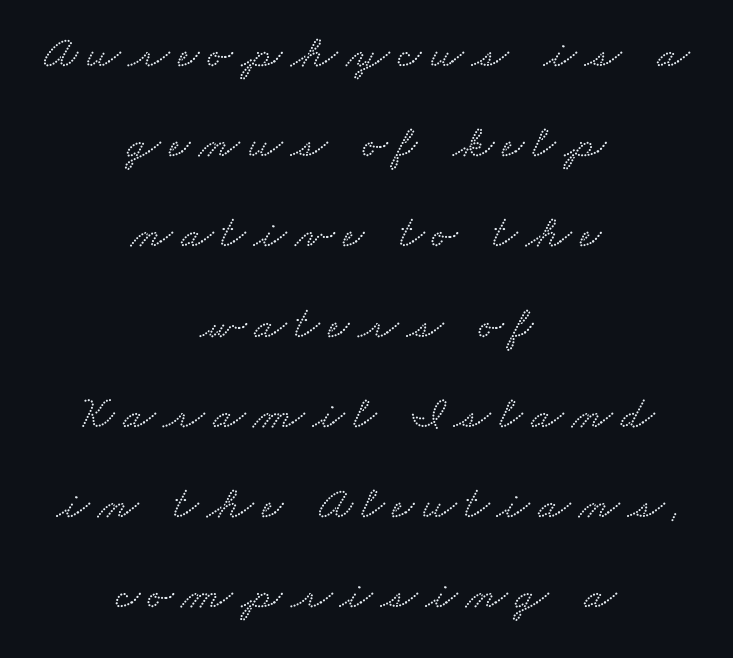
Line spacing here is loose. These lines are rendered in a variable-pitch font. Is the block centered? Yes — each line is placed symmetrically about the middle. Underline: absent.
